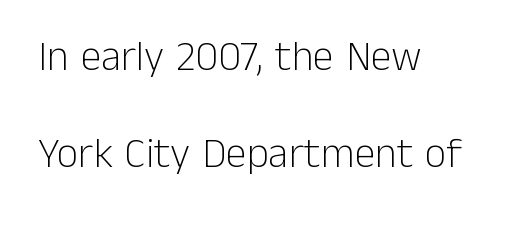
Q: Is the text bold? A: No.
Q: Is the text italic (slanted)? A: No, it is upright.
Q: Is the typeface a serif or a sans-serif typeface? A: Sans-serif.
Q: Is the text underlined? A: No.
Q: How is the paragraph aligned? A: Left-aligned.
Q: Is the spacing between letters normal or unusually wide? A: Normal.
Q: Is the spacing between lines tight, normal or loose? A: Loose.
Q: Width (condensed, normal, or wide)? A: Normal.
Q: Stroke contrast? A: Low.
Q: x-height? A: Medium.
Q: Monospaced? A: No.
